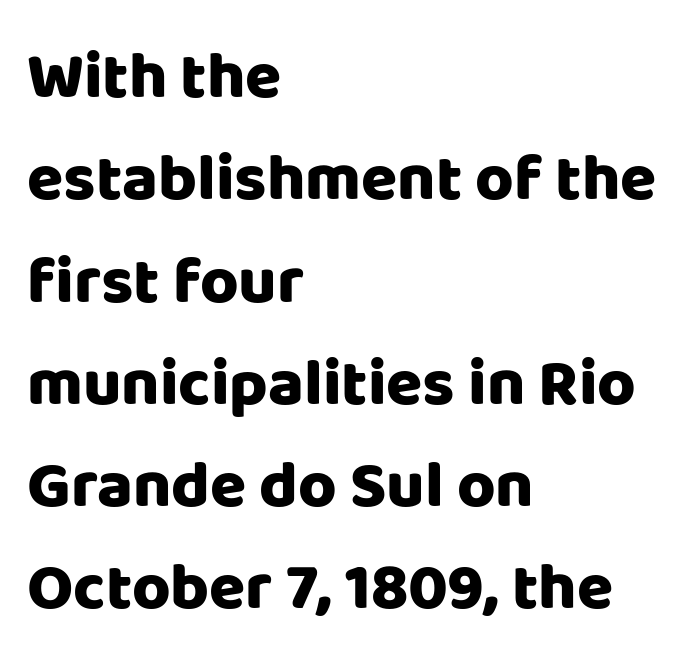
Q: Is the text bold? A: Yes.
Q: Is the text italic (slanted)? A: No, it is upright.
Q: Is the typeface a serif or a sans-serif typeface? A: Sans-serif.
Q: Is the text underlined? A: No.
Q: How is the paragraph aligned? A: Left-aligned.
Q: Is the spacing between letters normal or unusually wide? A: Normal.
Q: Is the spacing between lines tight, normal or loose? A: Normal.
Q: Width (condensed, normal, or wide)? A: Normal.
Q: Stroke contrast? A: Low.
Q: x-height? A: Large.
Q: Monospaced? A: No.
